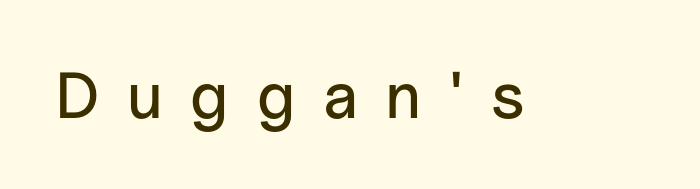
The image shows 65 px sans-serif type, upright; set unusually wide letter spacing (+0.42 em), not underlined; low stroke contrast and a medium x-height.
